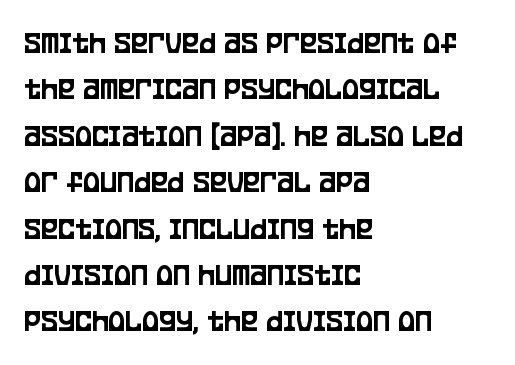
The image shows 32 px condensed sans-serif type, upright; set left-aligned, normal line spacing (1.45x), normal letter spacing, not underlined; low stroke contrast and a large x-height.
